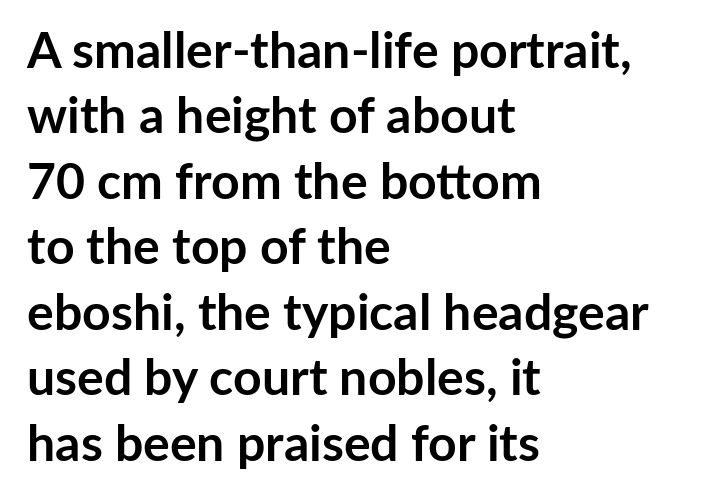
The image shows 50 px semibold sans-serif type, upright; set left-aligned, normal line spacing (1.31x), normal letter spacing, not underlined; low stroke contrast and a medium x-height.
